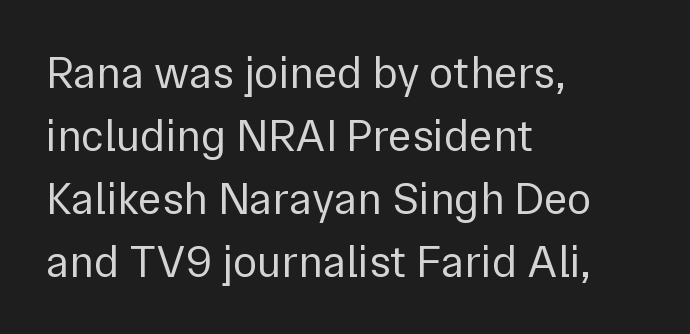
Nope, no serifs anywhere on these letters. The passage shown is typed in a proportional face where columns would drift. The setting favours the left margin, as ordinary paragraphs usually do. Default kerning and tracking; the words read as compact shapes. Rule under the text: the space is simply empty.
